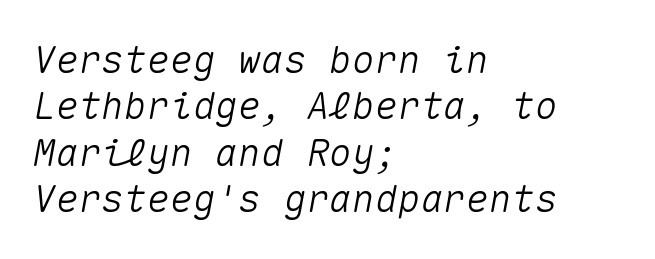
{"italic": "yes", "lean": "right", "slant_degrees": 10, "width": "normal", "stroke_contrast": "medium", "x_height": "medium", "monospaced": "yes", "underline": "no", "align": "left", "line_spacing_ratio": 1.22, "letter_spacing": "normal", "letter_spacing_em": 0.0, "glyph_px": 38}
